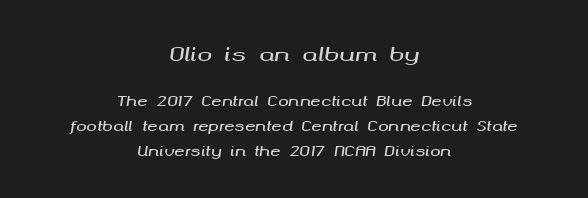
{"italic": "yes", "lean": "right", "slant_degrees": 8, "underline": "no", "align": "center", "line_spacing_ratio": 1.8, "letter_spacing": "normal", "letter_spacing_em": 0.0, "larger_block": "first", "size_ratio": 1.43, "glyph_px": 20}
